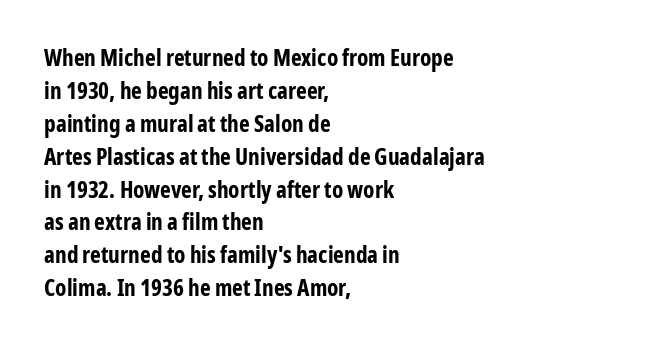
Q: Is the text bold? A: Yes.
Q: Is the text italic (slanted)? A: No, it is upright.
Q: Is the text underlined? A: No.
Q: How is the paragraph aligned? A: Left-aligned.
Q: Is the spacing between letters normal or unusually wide? A: Normal.
Q: Is the spacing between lines tight, normal or loose? A: Normal.
